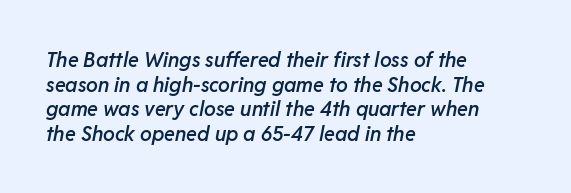
Q: Is the text bold? A: Semi-bold.
Q: Is the text italic (slanted)? A: Yes, it leans right by about 11 degrees.
Q: Is the text underlined? A: No.
Q: How is the paragraph aligned? A: Left-aligned.
Q: Is the spacing between letters normal or unusually wide? A: Normal.
